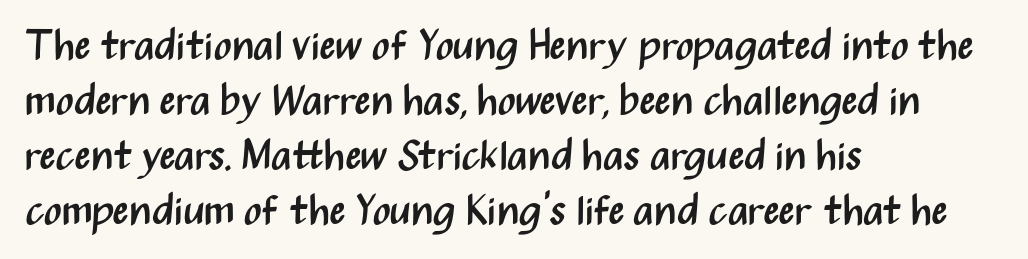
{"serif": "no", "italic": "no", "bold": "no", "weight": "regular", "width": "condensed", "stroke_contrast": "medium", "x_height": "medium", "monospaced": "no", "underline": "no", "align": "left", "line_spacing": "normal", "line_spacing_ratio": 1.31, "letter_spacing": "normal", "letter_spacing_em": 0.0, "glyph_px": 42}
